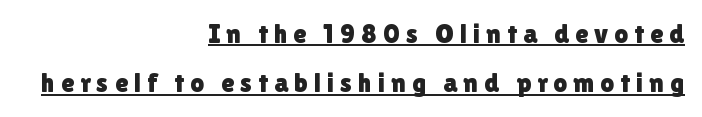
Q: Is the text italic (slanted)? A: No, it is upright.
Q: Is the text underlined? A: Yes.
Q: How is the paragraph aligned? A: Right-aligned.
Q: Is the spacing between letters normal or unusually wide? A: Unusually wide.
